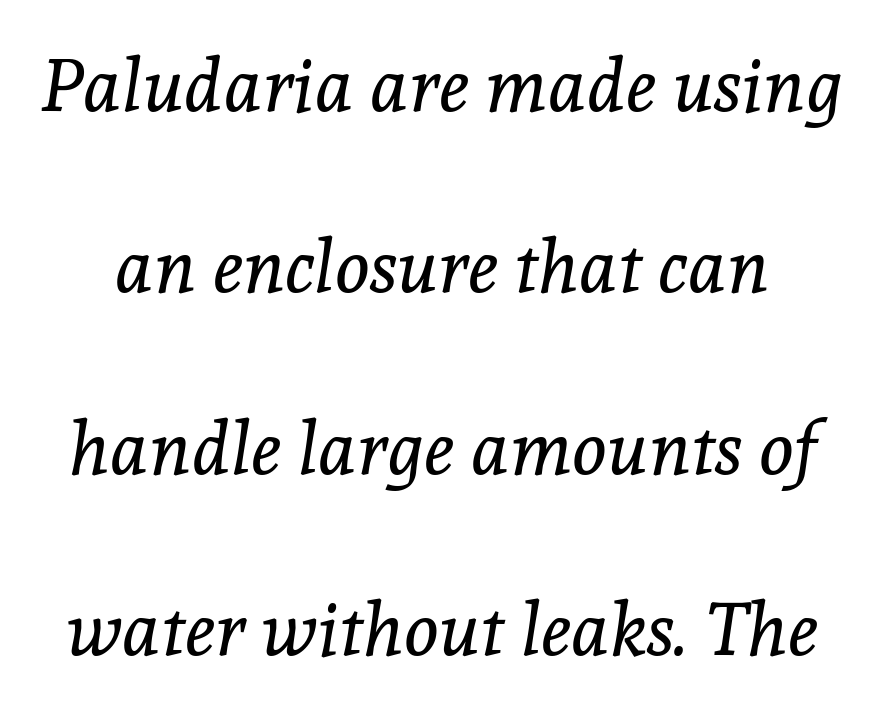
In terms of posture, this sample is oblique. Regarding serifs, this sample has them. The font is comparable to plain body text, perhaps lighter. The passage shown has conventional tracking throughout. Proportional: the letters do not fall into vertical columns. A clean baseline with only descenders dipping below it.
